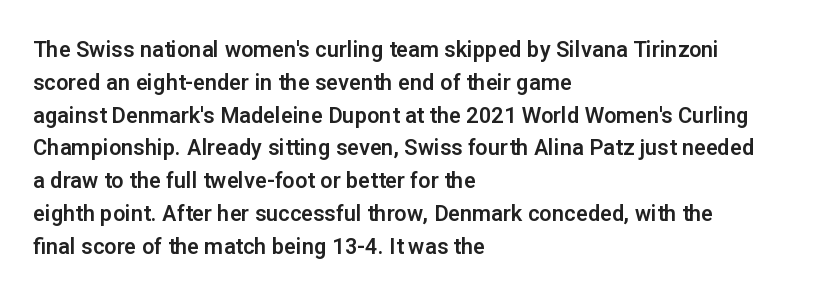
The specimen omits any rule beneath the text block's lines. Is the letter spacing exaggerated? No — it looks like the ordinary default. The typography opts for an upright posture over an oblique one. The rag falls on the right side of this text block. Baseline-to-baseline distance is the conventional proportion of letter height.
